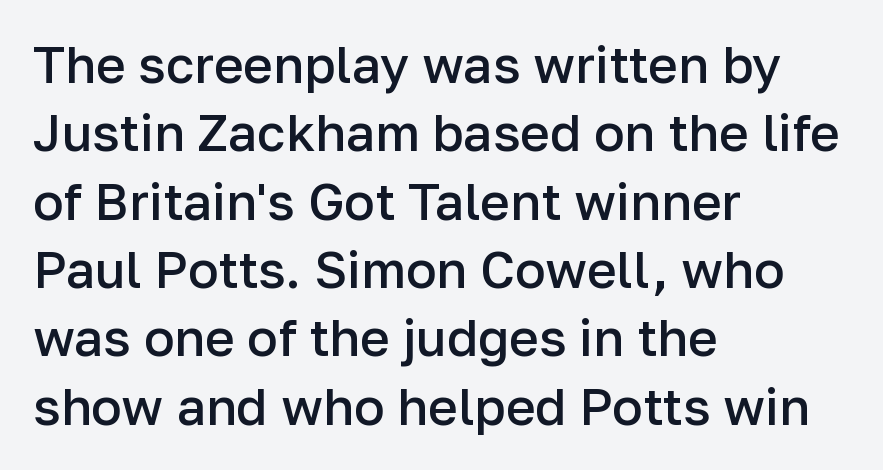
The face used here is proportionally spaced, like ordinary book or web type. Quick note: interline space is typical. The gap between lines stays unmarked. All the whitespace from short lines collects on the right. Type style note: lacks serifs. Look at the stroke-to-counter ratio: somewhat heavy, a semibold.
